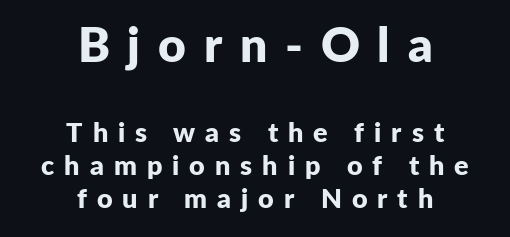
The image shows 48 px bold sans-serif type, upright; set centered, line spacing 1.22x, unusually wide letter spacing (+0.37 em), not underlined; the first (top) block is 1.78x larger; low stroke contrast and a medium x-height.
